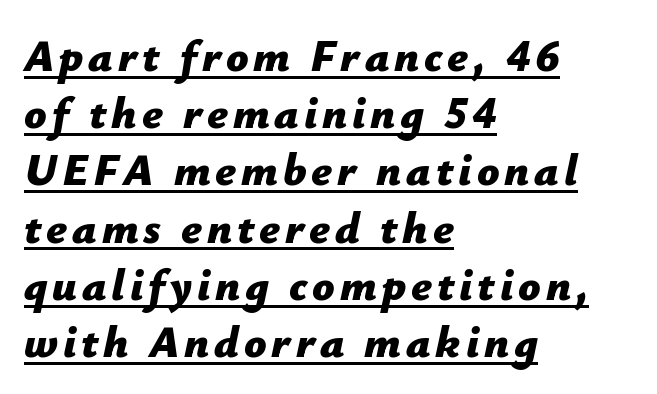
Notice how the passage keeps a crisp vertical edge on the left only. Think of a printed novel: that variable character pitch is what you see here. I'd describe the lettering as bold — thick and assertive. Looking at the ascenders, they clearly lean.
